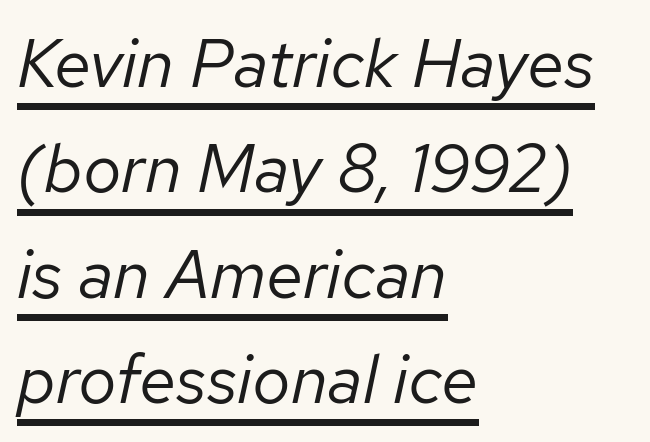
You could call the tracking neutral — neither tight nor loose. In terms of posture, this sample is oblique. Check the space under the baseline: a stroke is drawn there. Does the copy run flush right? No — it runs flush left.
